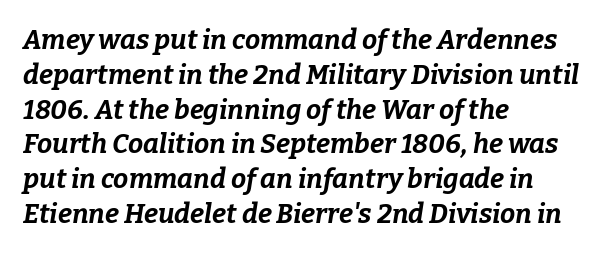
The image shows 27 px bold type, italic (leaning right); set left-aligned, normal line spacing (1.29x), normal letter spacing, not underlined.
